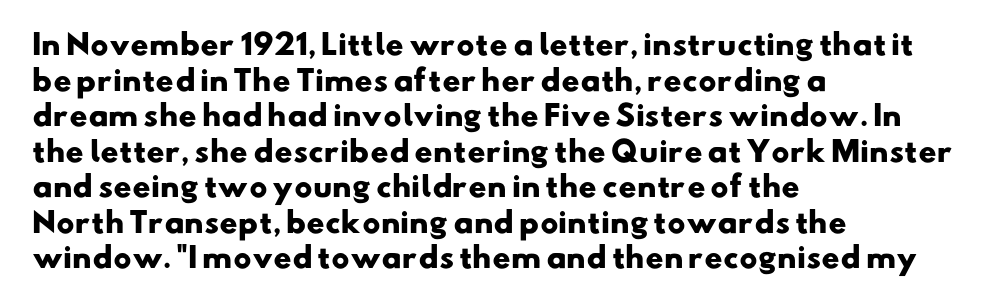
The baseline area is clear. Each line starts at the same left margin while the right side varies. How would I describe the line gaps? Plain and ordinary. Summary of weight: heavy, a full bold. Note: no serifs on the glyphs. Is this a fixed-width face? No — the glyphs have proportional, varying widths.
